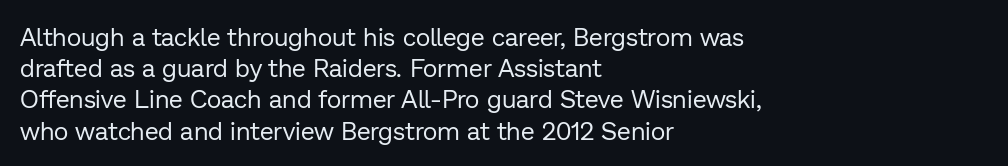
Q: Is the text bold? A: No.
Q: Is the text italic (slanted)? A: No, it is upright.
Q: Is the text underlined? A: No.
Q: How is the paragraph aligned? A: Left-aligned.
Q: Is the spacing between letters normal or unusually wide? A: Normal.
Q: Is the spacing between lines tight, normal or loose? A: Normal.
